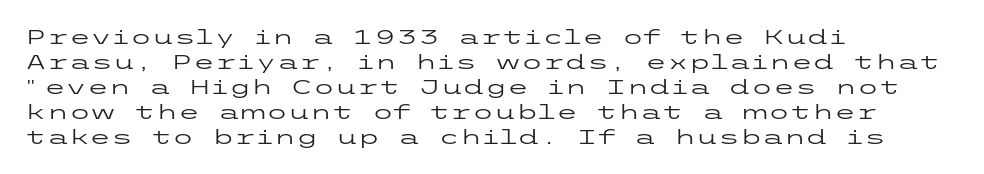
Underline: absent. These glyphs show unthickened strokes, regular width or finer. The leading is moderate, giving the passage an even texture. Upright lettering throughout.
